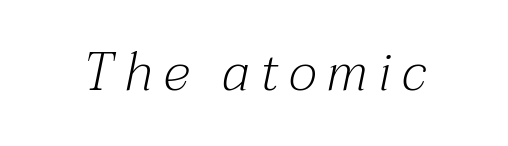
Q: Is the text bold? A: No.
Q: Is the text italic (slanted)? A: Yes, it leans right by about 12 degrees.
Q: Is the typeface a serif or a sans-serif typeface? A: Serif.
Q: Is the text underlined? A: No.
Q: Is the spacing between letters normal or unusually wide? A: Unusually wide.
Q: Width (condensed, normal, or wide)? A: Normal.
Q: Stroke contrast? A: Medium.
Q: x-height? A: Medium.
Q: Monospaced? A: No.
